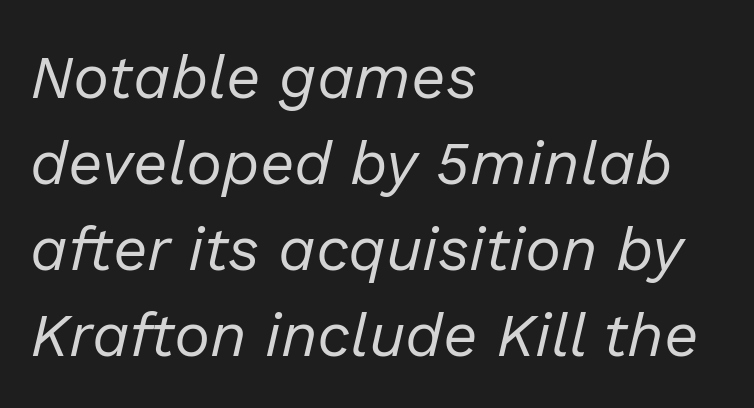
The image shows 61 px regular-weight type, italic (leaning right); set left-aligned, normal line spacing (1.41x), normal letter spacing, not underlined; low stroke contrast and a medium x-height.
